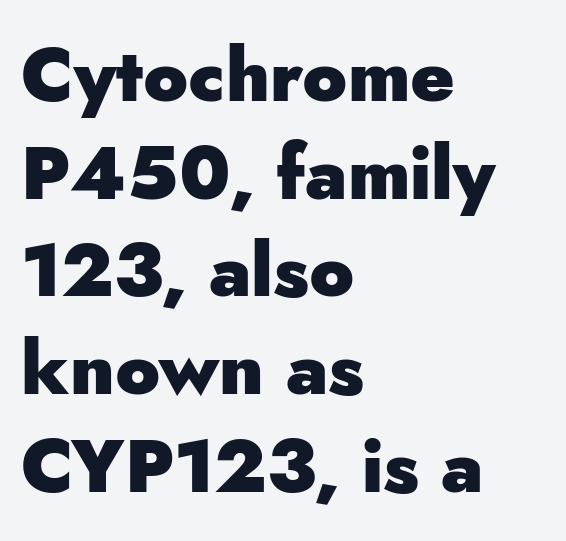
Q: Is the text bold? A: Yes.
Q: Is the text italic (slanted)? A: No, it is upright.
Q: Is the typeface a serif or a sans-serif typeface? A: Sans-serif.
Q: Is the text underlined? A: No.
Q: How is the paragraph aligned? A: Left-aligned.
Q: Is the spacing between letters normal or unusually wide? A: Normal.
Q: Is the spacing between lines tight, normal or loose? A: Normal.
Q: Width (condensed, normal, or wide)? A: Normal.
Q: Stroke contrast? A: Low.
Q: x-height? A: Small.
Q: Monospaced? A: No.
